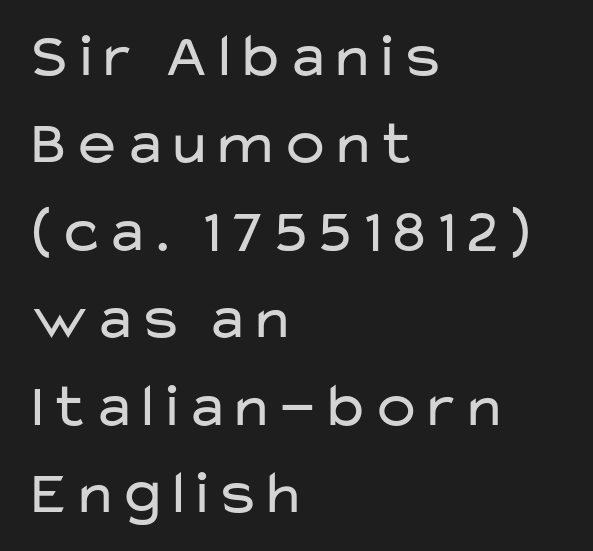
Q: Is the text bold? A: No.
Q: Is the text italic (slanted)? A: No, it is upright.
Q: Is the typeface a serif or a sans-serif typeface? A: Sans-serif.
Q: Is the text underlined? A: No.
Q: How is the paragraph aligned? A: Left-aligned.
Q: Is the spacing between letters normal or unusually wide? A: Normal.
Q: Is the spacing between lines tight, normal or loose? A: Normal.
Q: Width (condensed, normal, or wide)? A: Wide.
Q: Stroke contrast? A: Low.
Q: x-height? A: Medium.
Q: Monospaced? A: No.
